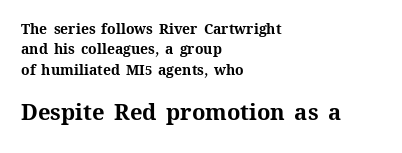
Q: Is the text bold? A: Yes.
Q: Is the text italic (slanted)? A: No, it is upright.
Q: Is the text underlined? A: No.
Q: How is the paragraph aligned? A: Left-aligned.
Q: Is the spacing between letters normal or unusually wide? A: Normal.
Q: Is the spacing between lines tight, normal or loose? A: Normal.
Q: Which block of text is set in a larger size, the first (top) or the second (bottom)? A: The second (bottom) one.
